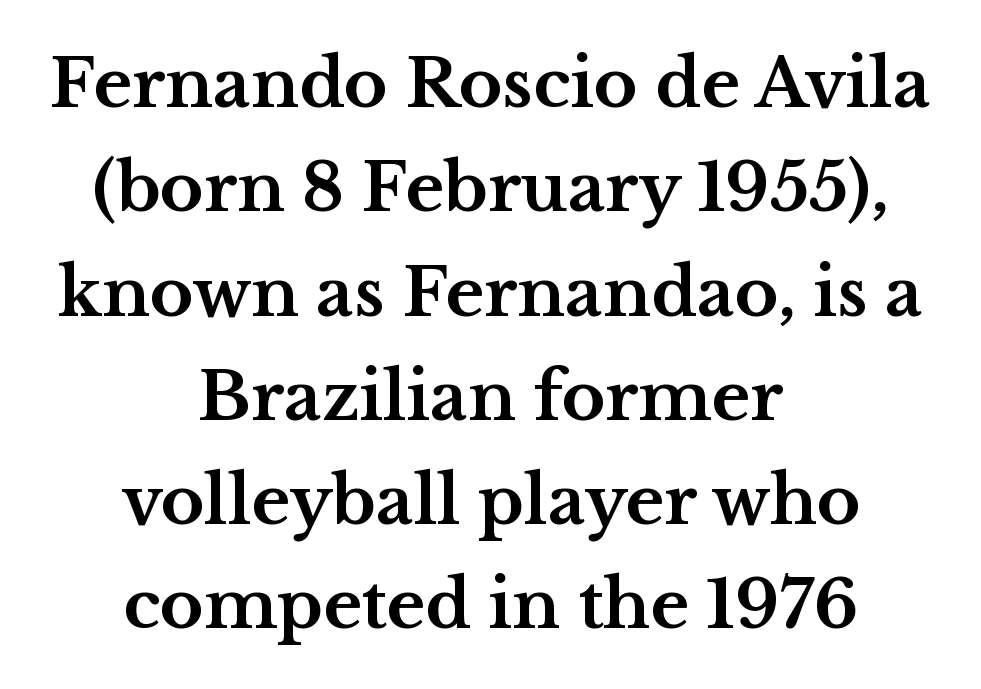
Is this a fixed-width face? No — the glyphs have proportional, varying widths. In terms of letterspacing, this is plain default setting. A full-strength bold gives these letters their thick strokes. The leading is moderate, giving the passage an even texture. Typographically, this falls in the serif category.
